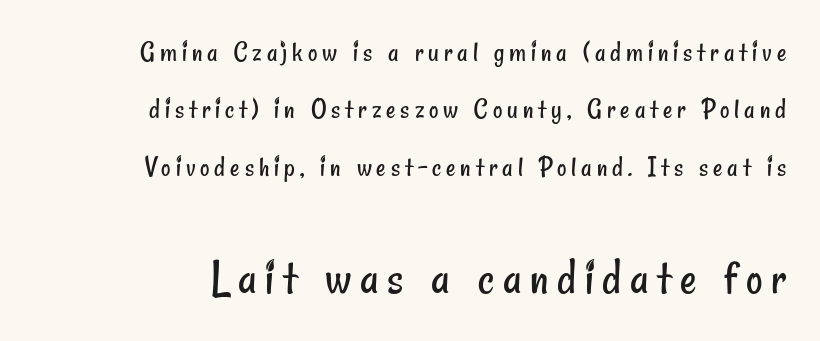
{"serif": "no", "bold": "no", "weight": "regular", "width": "condensed", "stroke_contrast": "low", "x_height": "small", "monospaced": "no", "underline": "no", "align": "right", "line_spacing": "loose", "line_spacing_ratio": 1.98, "larger_block": "second", "size_ratio": 1.76, "glyph_px": 51}
